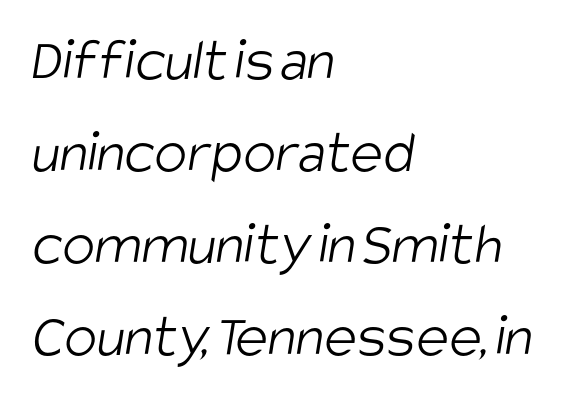
The glyphs in this specimen are sans serif. Honestly, the row spacing looks completely unremarkable. Short note: letters normally spaced. Is this a fixed-width face? No — the glyphs have proportional, varying widths. Alignment: flush left.
